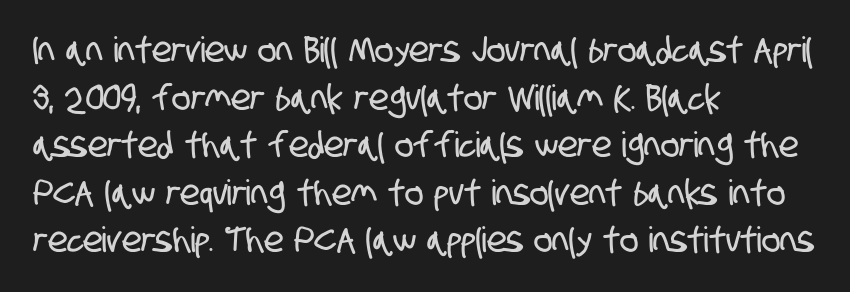
The image shows 35 px condensed sans-serif type; set left-aligned, normal line spacing (1.36x), normal letter spacing, not underlined; low stroke contrast and a large x-height.
